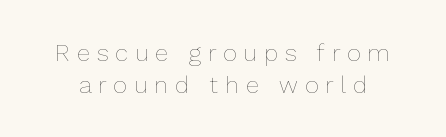
{"italic": "no", "bold": "no", "underline": "no", "line_spacing": "normal", "line_spacing_ratio": 1.32, "letter_spacing": "wide", "letter_spacing_em": 0.29, "glyph_px": 24}
